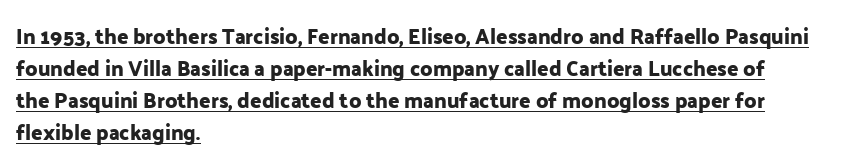
Q: Is the text italic (slanted)? A: No, it is upright.
Q: Is the text underlined? A: Yes.
Q: How is the paragraph aligned? A: Left-aligned.
Q: Is the spacing between letters normal or unusually wide? A: Normal.
Q: Is the spacing between lines tight, normal or loose? A: Normal.
